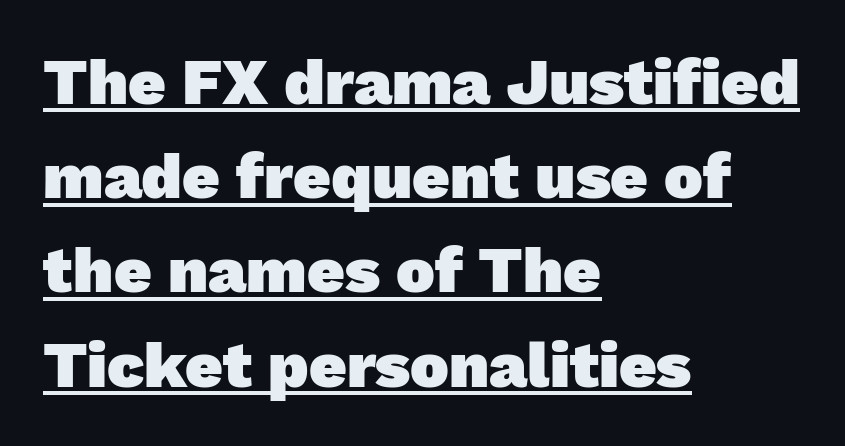
{"serif": "no", "bold": "yes", "weight": "heavy", "width": "normal", "stroke_contrast": "low", "x_height": "medium", "monospaced": "no", "underline": "yes", "align": "left", "line_spacing": "normal", "line_spacing_ratio": 1.45, "letter_spacing": "normal", "letter_spacing_em": 0.0, "glyph_px": 65}
